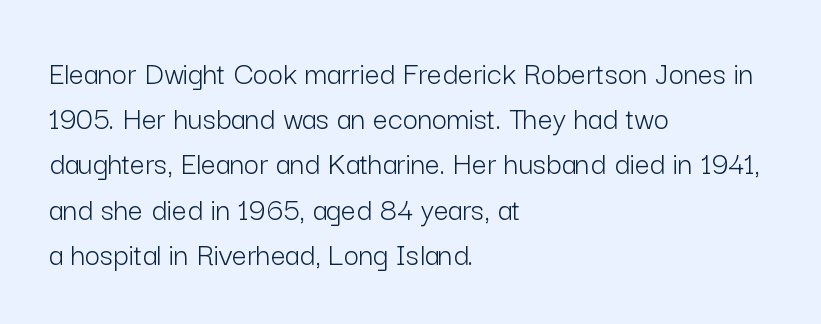
Q: Is the text bold? A: No.
Q: Is the text italic (slanted)? A: No, it is upright.
Q: Is the typeface a serif or a sans-serif typeface? A: Sans-serif.
Q: Is the text underlined? A: No.
Q: How is the paragraph aligned? A: Left-aligned.
Q: Is the spacing between letters normal or unusually wide? A: Normal.
Q: Is the spacing between lines tight, normal or loose? A: Normal.
Q: Width (condensed, normal, or wide)? A: Normal.
Q: Stroke contrast? A: Low.
Q: x-height? A: Medium.
Q: Monospaced? A: No.
